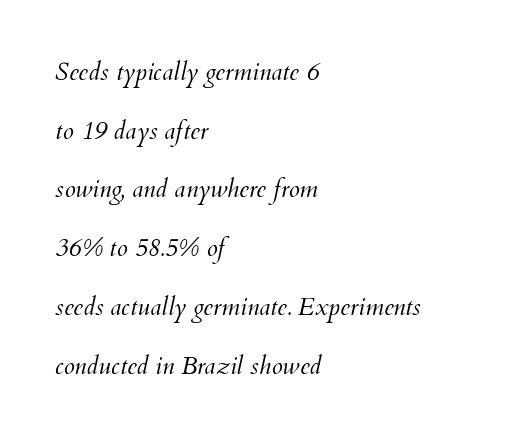
No heavy texture on the line: the type isn't bold. Line spacing here is loose. Where is the straight margin? On the left. The font's italic variant was chosen for this text. This sample uses plain, unmodified letter spacing. Words float on clear page, feet unadorned.
